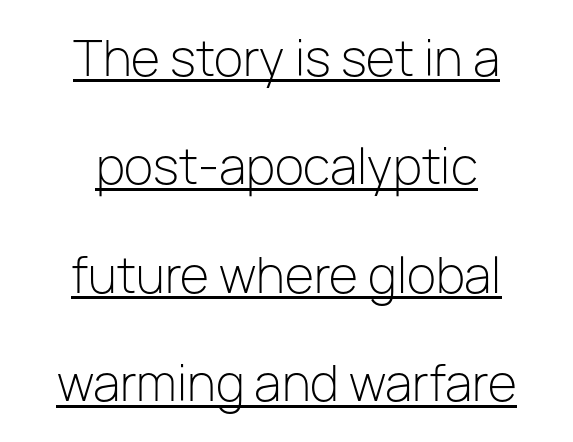
{"serif": "no", "italic": "no", "bold": "no", "weight": "light", "width": "normal", "stroke_contrast": "low", "x_height": "medium", "monospaced": "no", "underline": "yes", "align": "center", "line_spacing": "loose", "line_spacing_ratio": 2.26, "letter_spacing": "normal", "letter_spacing_em": 0.0, "glyph_px": 48}
